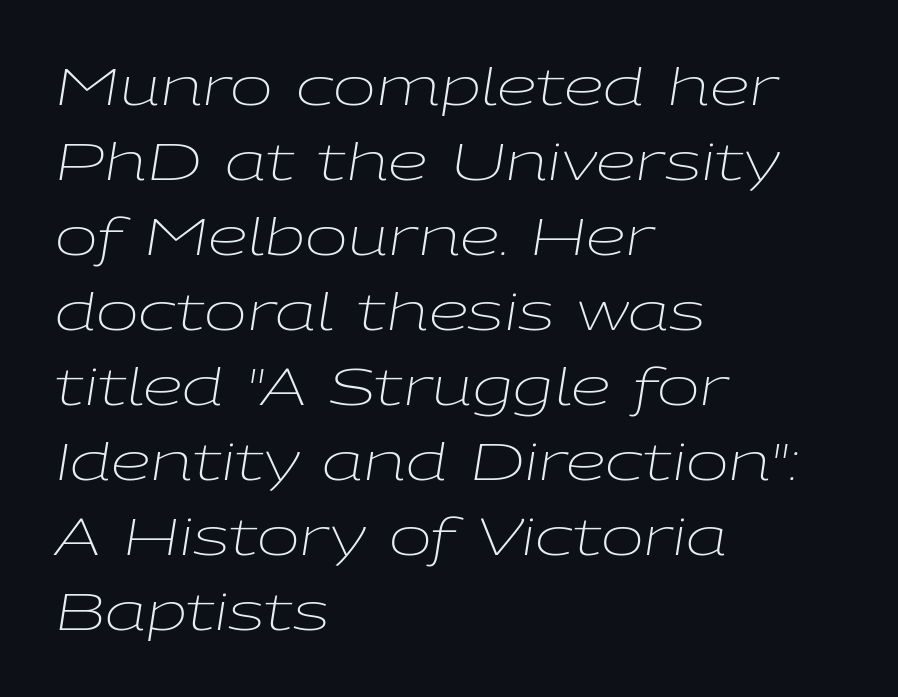
{"italic": "yes", "lean": "right", "slant_degrees": 9, "bold": "no", "weight": "light", "width": "wide", "stroke_contrast": "low", "x_height": "medium", "monospaced": "no", "underline": "no", "align": "left", "line_spacing": "normal", "line_spacing_ratio": 1.47, "letter_spacing": "normal", "letter_spacing_em": 0.0, "glyph_px": 51}
